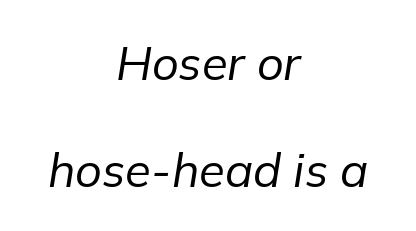
The image shows 47 px regular-weight type, italic (leaning right); set centered, loose line spacing (2.27x), normal letter spacing, not underlined; low stroke contrast and a medium x-height.
